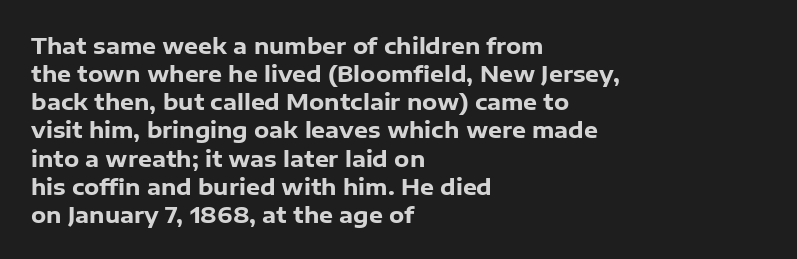
{"italic": "no", "bold": "yes", "underline": "no", "align": "left", "line_spacing": "normal", "line_spacing_ratio": 1.28, "letter_spacing": "normal", "letter_spacing_em": 0.0, "glyph_px": 22}
